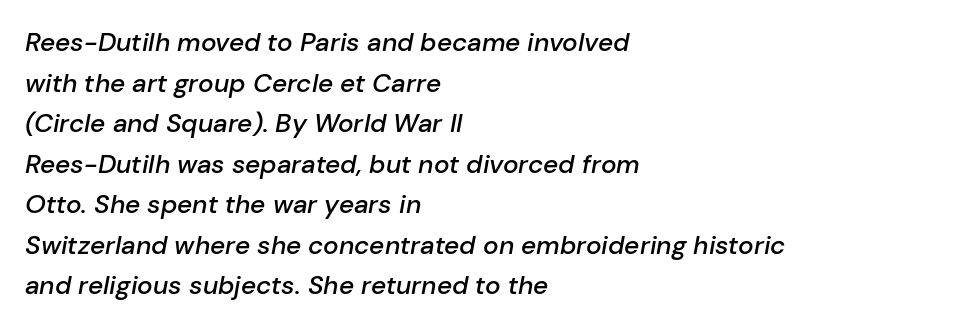
Horizontal alignment here is leftward, the default for most running prose. The passage shown is not underscored anywhere. Caption: semibold face, moderately heavy strokes. The tracking reads as untouched default to a designer's eye.
